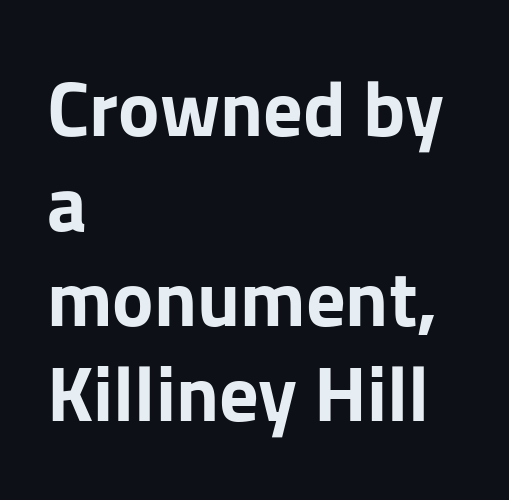
Think of a printed novel: that variable character pitch is what you see here. Visually the block forms a straight wall on the left and a jagged coastline on the right. Nobody touched the tracking dial on this one. Strokes here are thick enough to call this a true bold. No feet cap the strokes, marking this as sans-serif type. Underline: absent.
